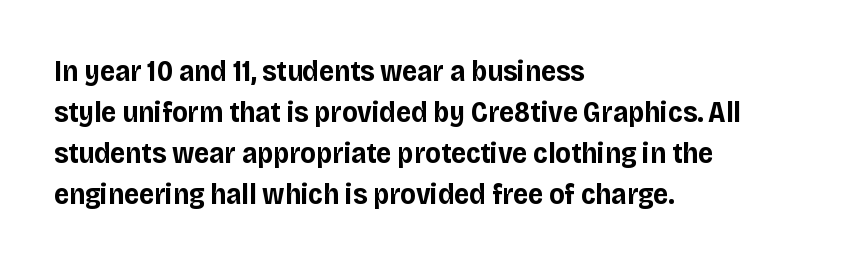
Q: Is the text bold? A: Yes.
Q: Is the text italic (slanted)? A: No, it is upright.
Q: Is the typeface a serif or a sans-serif typeface? A: Sans-serif.
Q: Is the text underlined? A: No.
Q: How is the paragraph aligned? A: Left-aligned.
Q: Is the spacing between letters normal or unusually wide? A: Normal.
Q: Is the spacing between lines tight, normal or loose? A: Normal.
Q: Width (condensed, normal, or wide)? A: Normal.
Q: Stroke contrast? A: Low.
Q: x-height? A: Large.
Q: Monospaced? A: No.
